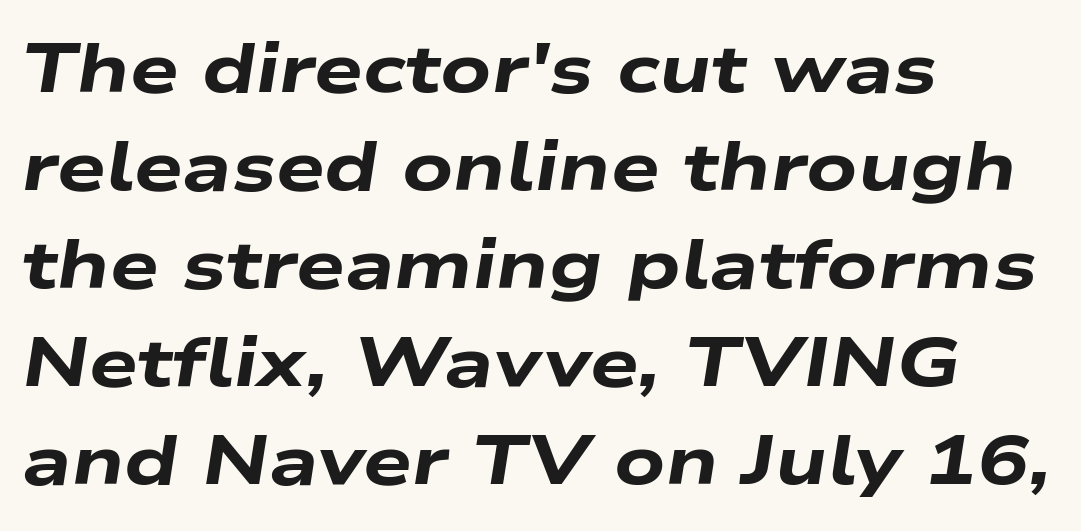
The image shows 69 px heavy, wide type, italic (leaning right); set left-aligned, normal line spacing (1.42x), normal letter spacing, not underlined; low stroke contrast and a medium x-height.
